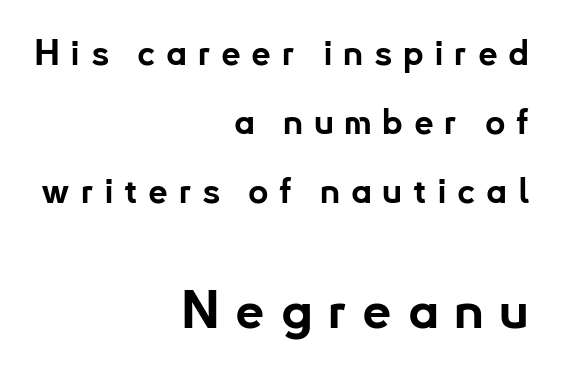
Lines of text with bare space underneath. The passage shown has open, widely tracked lettering throughout. Alignment: flush right. Each letter's strokes conclude bluntly, with no projecting serifs.
